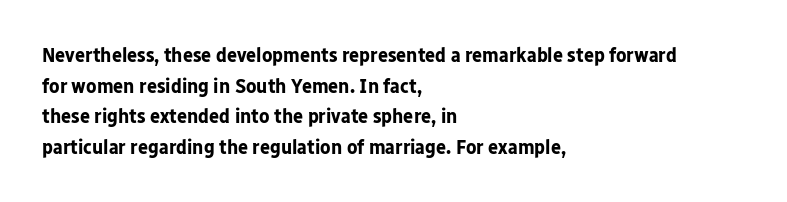
The image shows 21 px bold type, upright; set left-aligned, normal line spacing (1.46x), normal letter spacing, not underlined.
